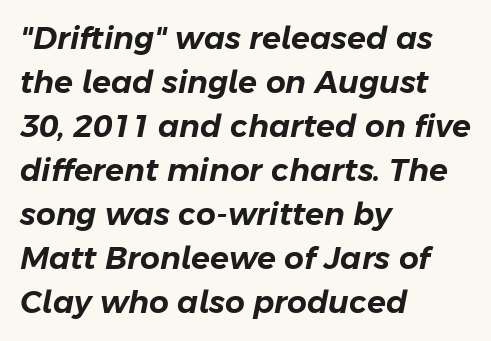
What's the leading like? Ordinary, nothing unusual. Horizontal alignment here is leftward, the default for most running prose. Note the varied advance widths — an 'i' is clearly narrower than an 'm'. Each row of text sits above clean, open space.
